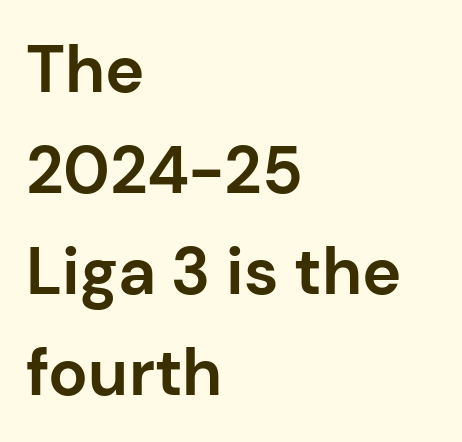
{"serif": "no", "italic": "no", "bold": "yes", "weight": "bold", "width": "normal", "stroke_contrast": "low", "x_height": "medium", "monospaced": "no", "underline": "no", "align": "left", "line_spacing": "normal", "line_spacing_ratio": 1.53, "letter_spacing": "normal", "letter_spacing_em": 0.0, "glyph_px": 66}
